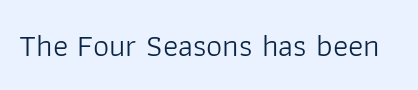
{"serif": "no", "italic": "no", "bold": "no", "weight": "light", "width": "normal", "stroke_contrast": "low", "x_height": "medium", "monospaced": "no", "underline": "no", "letter_spacing": "normal", "letter_spacing_em": 0.0, "glyph_px": 32}
